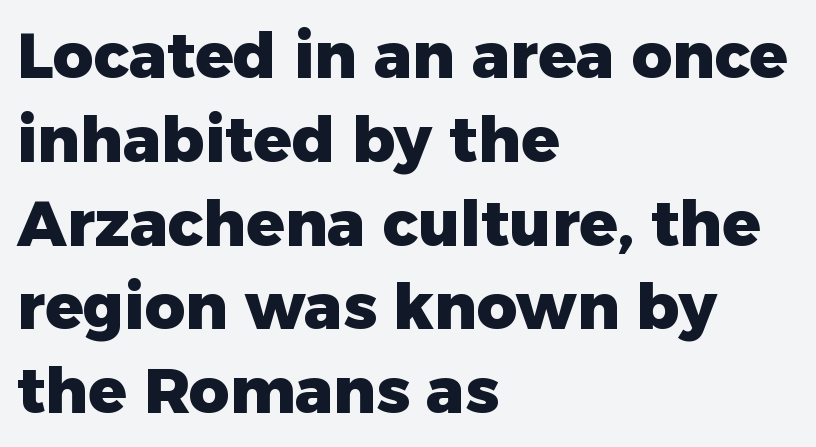
The font is running at its bold setting. Reading down the block, your eye returns to a fixed left position each line. This sample keeps an unexceptional amount of space between lines. Spacing verdict: proportional, widths tailored to each character. Descenders hang freely into open space.
